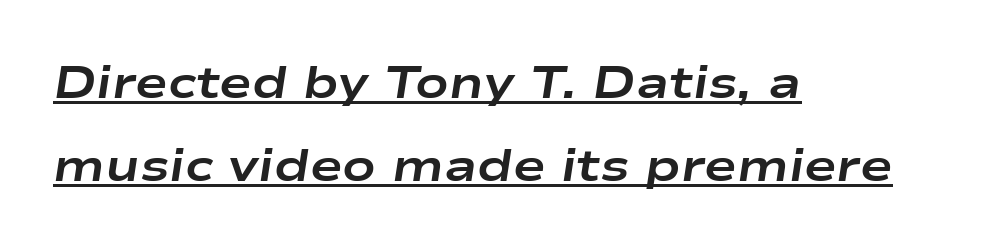
Q: Is the text bold? A: Yes.
Q: Is the text italic (slanted)? A: Yes, it leans right by about 9 degrees.
Q: Is the text underlined? A: Yes.
Q: How is the paragraph aligned? A: Left-aligned.
Q: Is the spacing between letters normal or unusually wide? A: Normal.
Q: Width (condensed, normal, or wide)? A: Wide.
Q: Stroke contrast? A: Low.
Q: x-height? A: Medium.
Q: Monospaced? A: No.
